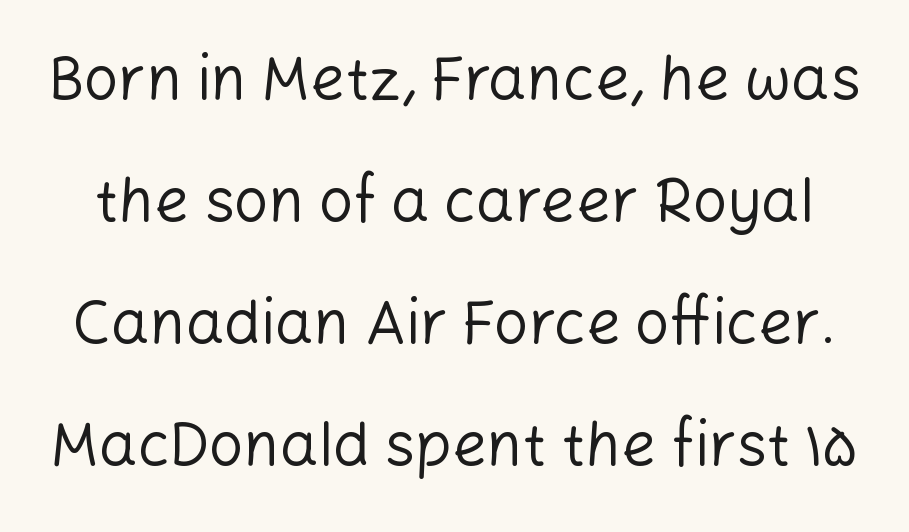
Serif or sans? Sans — the stroke terminals are bare. The space between consecutive lines is lavish. These lines are rendered in a variable-pitch font. Nope, not italic — everything's standing straight. Nobody touched the tracking dial on this one.
